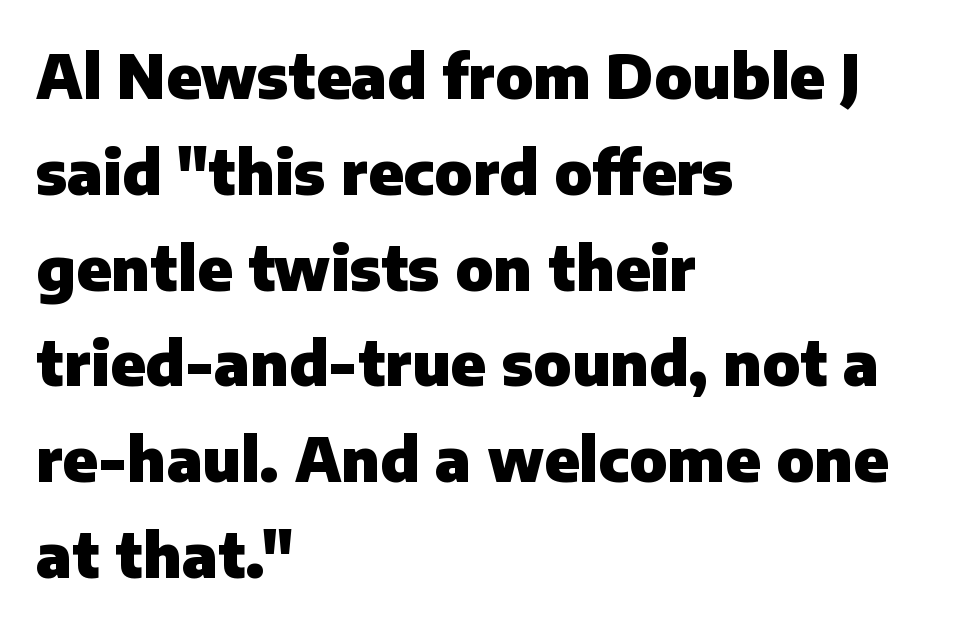
Does the copy run flush right? No — it runs flush left. Any mark beneath the type? The region is blank. Honestly, the row spacing looks completely unremarkable. Heavy, bold letterforms. To sum up the face: it is a sans, with no serifs.
